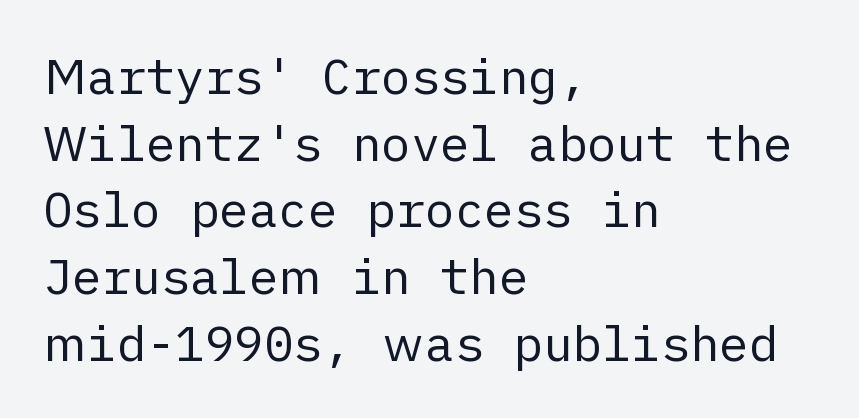
This rendering uses left alignment, leaving the right contour irregular. The type sits square on the baseline with zero lean. Heft: none added — not bold. Is the letter spacing exaggerated? No — it looks like the ordinary default. Observe the absence of serifs on each vertical stroke in this sample.
